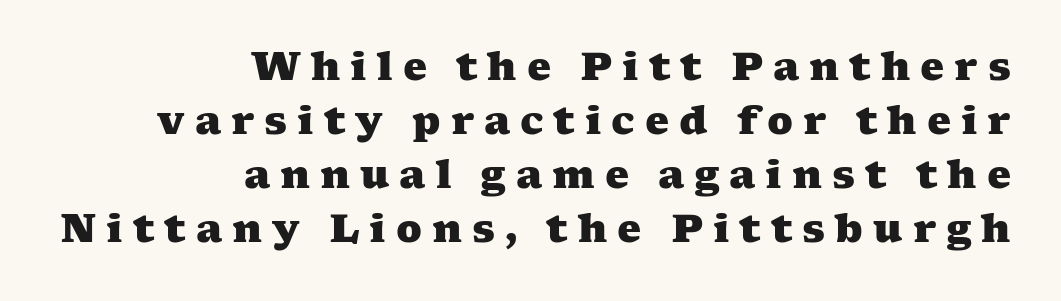
Rows of type keep a routine distance in the vertical direction. Display-style spreading of the glyphs; the letterfit is very open. This rendering uses right alignment, leaving the left contour irregular. Yep, those are serifs on the letters.
